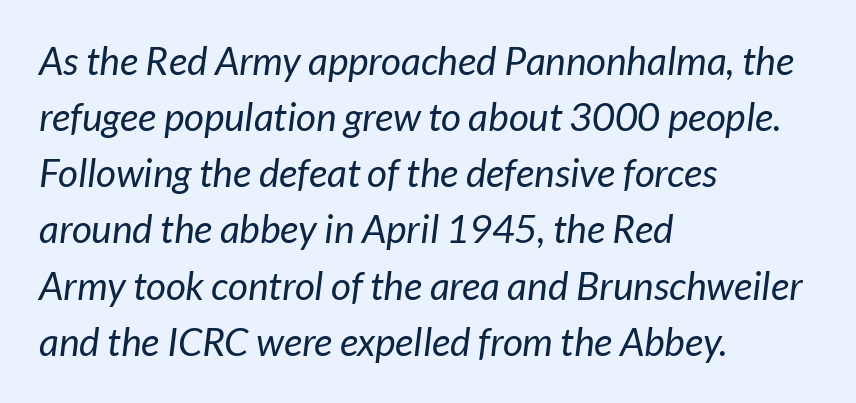
{"serif": "no", "bold": "no", "weight": "regular", "width": "normal", "stroke_contrast": "low", "x_height": "medium", "monospaced": "no", "underline": "no", "align": "left", "line_spacing": "normal", "line_spacing_ratio": 1.44, "letter_spacing": "normal", "letter_spacing_em": 0.0, "glyph_px": 39}
